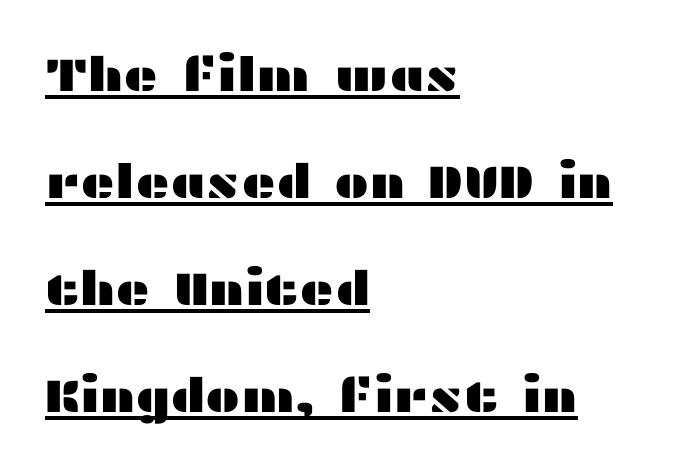
Q: Is the text italic (slanted)? A: No, it is upright.
Q: Is the typeface a serif or a sans-serif typeface? A: Sans-serif.
Q: Is the text underlined? A: Yes.
Q: How is the paragraph aligned? A: Left-aligned.
Q: Is the spacing between letters normal or unusually wide? A: Normal.
Q: Is the spacing between lines tight, normal or loose? A: Loose.
Q: Width (condensed, normal, or wide)? A: Wide.
Q: Stroke contrast? A: Medium.
Q: x-height? A: Medium.
Q: Monospaced? A: No.
